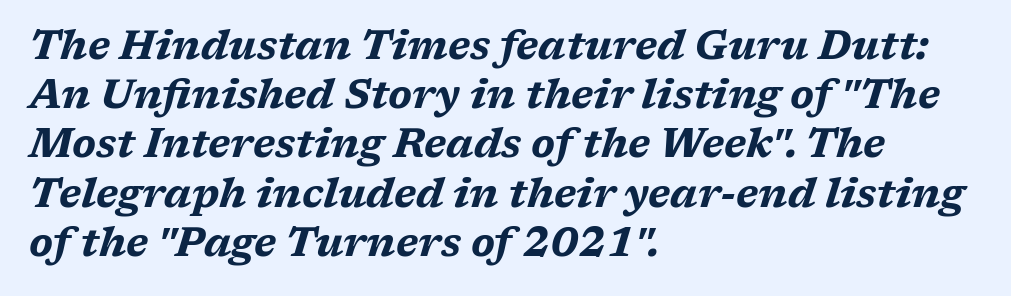
Q: Is the text bold? A: Yes.
Q: Is the text italic (slanted)? A: Yes, it leans right by about 17 degrees.
Q: Is the text underlined? A: No.
Q: How is the paragraph aligned? A: Left-aligned.
Q: Is the spacing between letters normal or unusually wide? A: Normal.
Q: Width (condensed, normal, or wide)? A: Wide.
Q: Stroke contrast? A: Medium.
Q: x-height? A: Medium.
Q: Monospaced? A: No.
